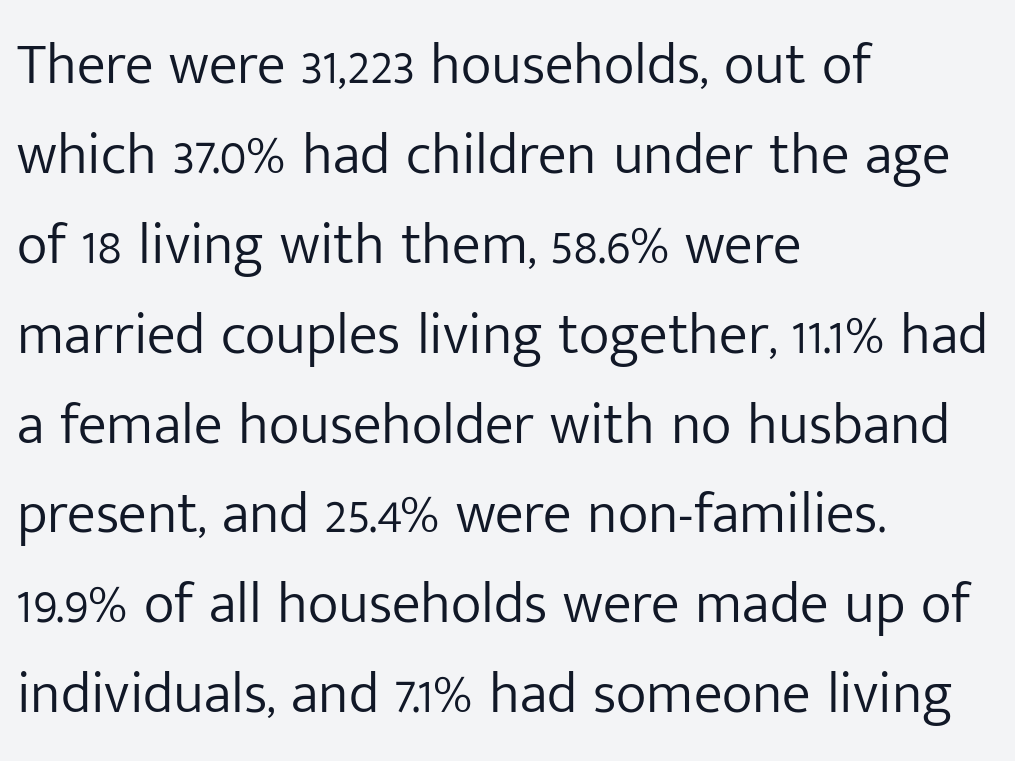
{"serif": "no", "italic": "no", "bold": "no", "weight": "light", "width": "normal", "stroke_contrast": "low", "x_height": "medium", "monospaced": "no", "underline": "no", "align": "left", "line_spacing": "normal", "line_spacing_ratio": 1.55, "letter_spacing": "normal", "letter_spacing_em": 0.0, "glyph_px": 58}
